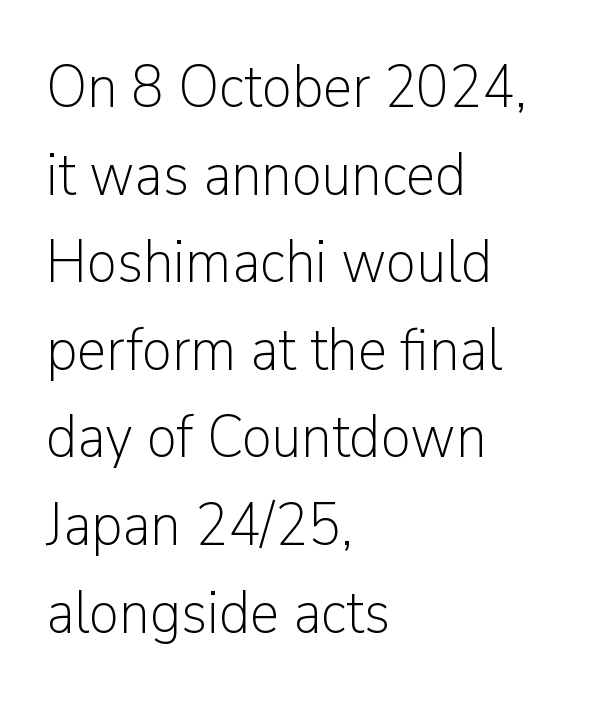
The image shows 60 px light sans-serif type, upright; set left-aligned, normal line spacing (1.46x), normal letter spacing, not underlined; low stroke contrast and a medium x-height.
